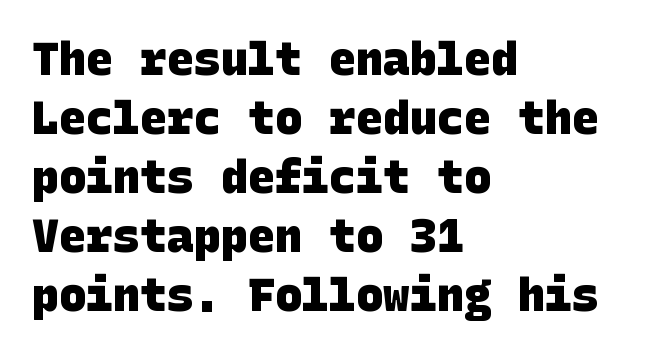
{"serif": "no", "bold": "yes", "weight": "heavy", "width": "normal", "stroke_contrast": "low", "x_height": "large", "underline": "no", "align": "left", "line_spacing": "normal", "line_spacing_ratio": 1.31, "letter_spacing": "normal", "letter_spacing_em": 0.0, "glyph_px": 45}
